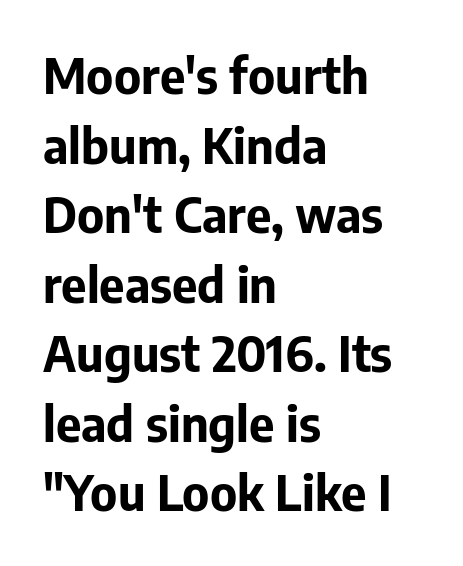
Q: Is the text bold? A: Yes.
Q: Is the text italic (slanted)? A: No, it is upright.
Q: Is the typeface a serif or a sans-serif typeface? A: Sans-serif.
Q: Is the text underlined? A: No.
Q: How is the paragraph aligned? A: Left-aligned.
Q: Is the spacing between letters normal or unusually wide? A: Normal.
Q: Is the spacing between lines tight, normal or loose? A: Normal.
Q: Width (condensed, normal, or wide)? A: Normal.
Q: Stroke contrast? A: Low.
Q: x-height? A: Medium.
Q: Monospaced? A: No.
